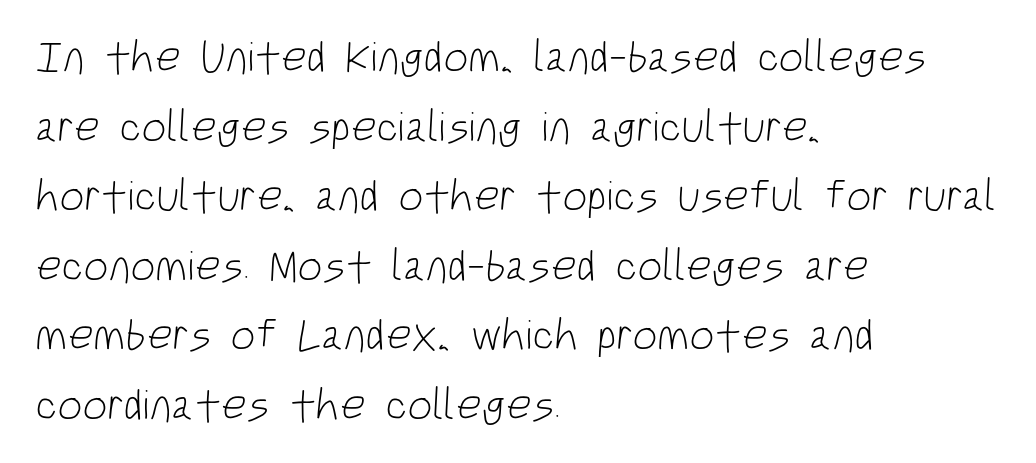
{"serif": "no", "bold": "no", "weight": "light", "width": "condensed", "stroke_contrast": "low", "x_height": "large", "monospaced": "no", "underline": "no", "align": "left", "line_spacing": "normal", "line_spacing_ratio": 1.58, "letter_spacing": "normal", "letter_spacing_em": 0.0, "glyph_px": 44}
